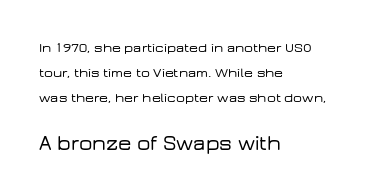
The image shows 21 px text type, upright; set left-aligned, line spacing 1.79x, normal letter spacing, not underlined; the second (bottom) block is 1.5x larger.
